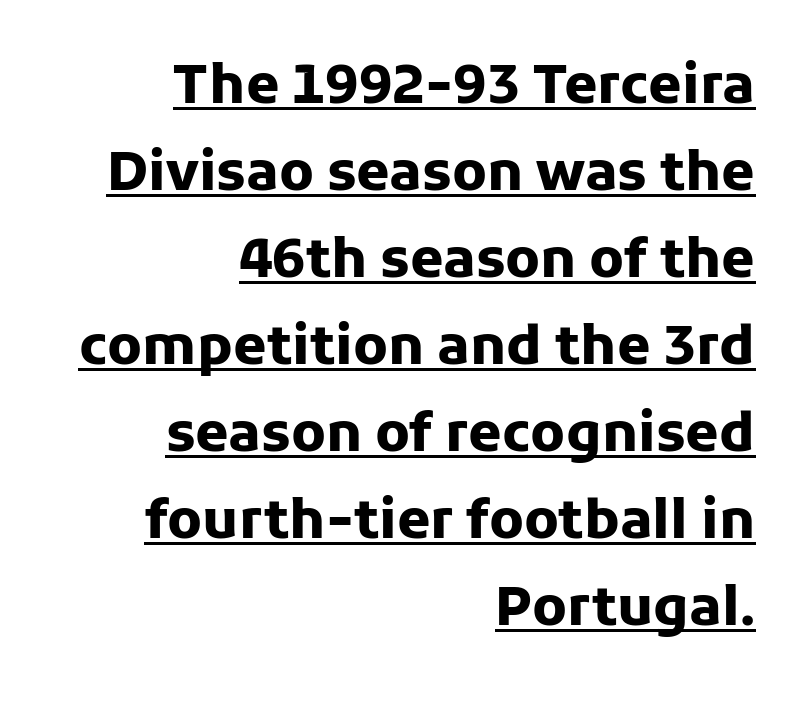
{"serif": "no", "italic": "no", "bold": "yes", "weight": "heavy", "width": "normal", "stroke_contrast": "low", "x_height": "medium", "monospaced": "no", "underline": "yes", "align": "right", "line_spacing": "normal", "line_spacing_ratio": 1.61, "letter_spacing": "normal", "letter_spacing_em": 0.0, "glyph_px": 54}
